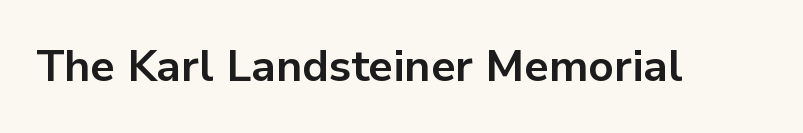
Q: Is the text bold? A: Yes.
Q: Is the text italic (slanted)? A: No, it is upright.
Q: Is the typeface a serif or a sans-serif typeface? A: Sans-serif.
Q: Is the text underlined? A: No.
Q: Is the spacing between letters normal or unusually wide? A: Normal.
Q: Width (condensed, normal, or wide)? A: Normal.
Q: Stroke contrast? A: Low.
Q: x-height? A: Medium.
Q: Monospaced? A: No.
